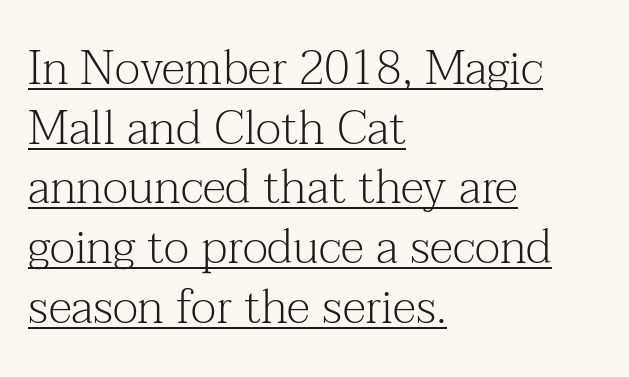
The image shows 47 px light serif type, upright; set left-aligned, normal line spacing (1.27x), normal letter spacing, underlined; medium stroke contrast and a medium x-height.
